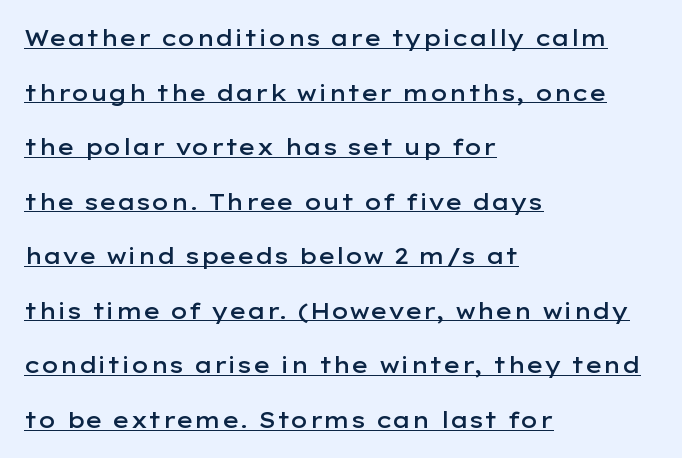
Q: Is the text bold? A: Semi-bold.
Q: Is the text italic (slanted)? A: No, it is upright.
Q: Is the text underlined? A: Yes.
Q: How is the paragraph aligned? A: Left-aligned.
Q: Is the spacing between letters normal or unusually wide? A: Normal.
Q: Is the spacing between lines tight, normal or loose? A: Loose.
